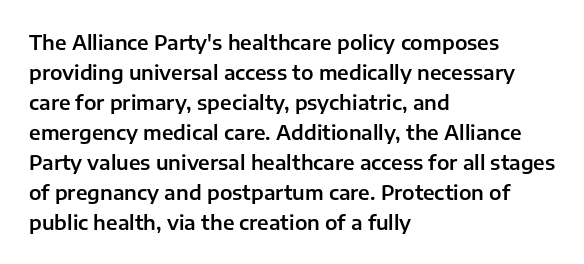
The passage shown has conventional tracking throughout. Is there much room between lines? A standard amount, neither cramped nor airy. This is the regular roman posture of the typeface. Plain, unruled lines of type. Typeset ragged right — the left edge is the straight one.
